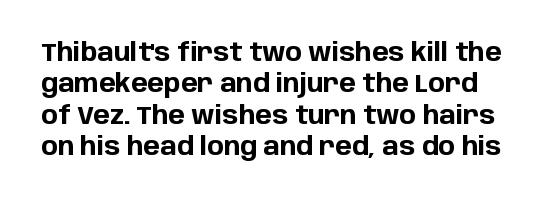
The rendering uses a bold face; every stroke is thick and dark. Type without underlining. The lettering stays uniformly vertical, giving the passage a roman look. The tracking reads as untouched default to a designer's eye.
